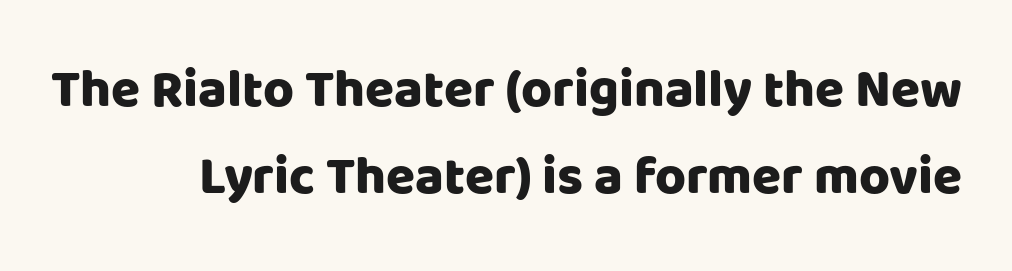
The image shows 53 px heavy sans-serif type, upright; set right-aligned, normal line spacing (1.64x), normal letter spacing, not underlined; low stroke contrast and a large x-height.
